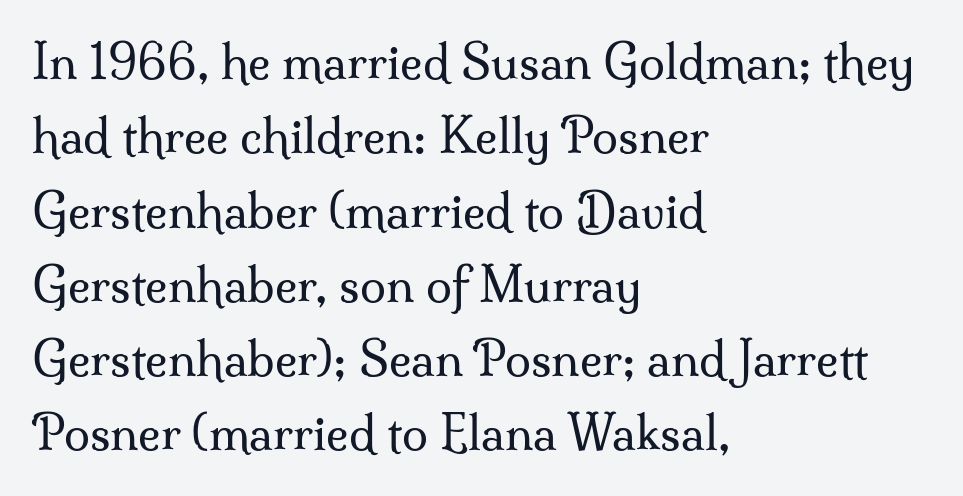
Q: Is the text bold? A: No.
Q: Is the text italic (slanted)? A: No, it is upright.
Q: Is the typeface a serif or a sans-serif typeface? A: Serif.
Q: Is the text underlined? A: No.
Q: How is the paragraph aligned? A: Left-aligned.
Q: Is the spacing between letters normal or unusually wide? A: Normal.
Q: Is the spacing between lines tight, normal or loose? A: Normal.
Q: Width (condensed, normal, or wide)? A: Normal.
Q: Stroke contrast? A: Medium.
Q: x-height? A: Small.
Q: Monospaced? A: No.
